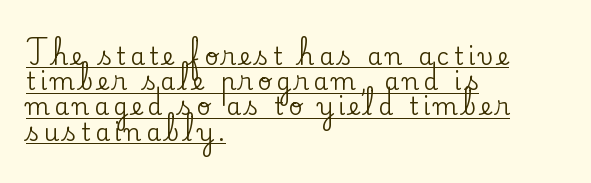
The image shows 24 px text type, upright; set left-aligned, tight line spacing (1.05x), underlined.
